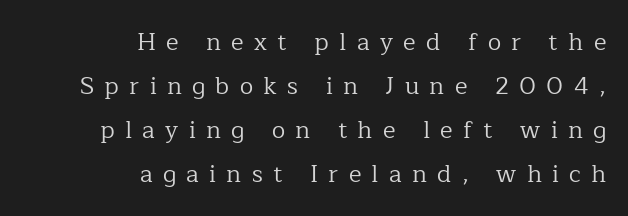
The image shows 24 px text type, upright; set right-aligned, line spacing 1.83x, unusually wide letter spacing (+0.43 em), not underlined.
